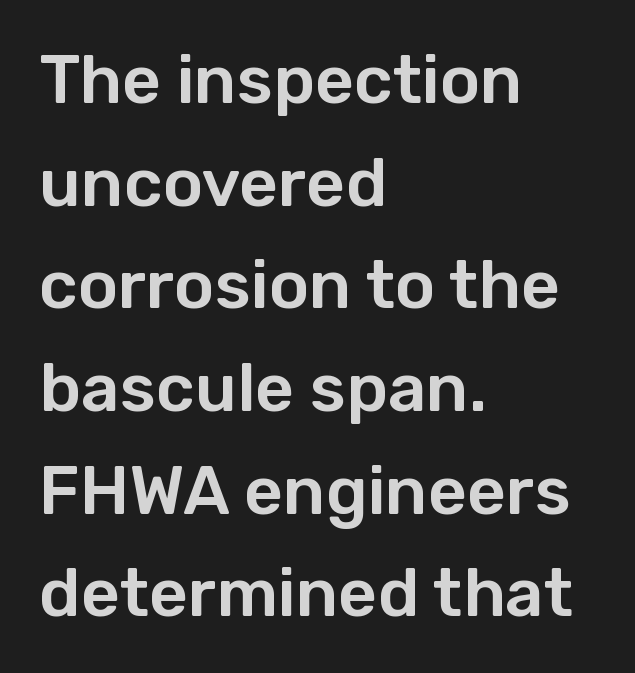
{"serif": "no", "italic": "no", "width": "normal", "stroke_contrast": "low", "x_height": "medium", "monospaced": "no", "underline": "no", "align": "left", "line_spacing": "normal", "line_spacing_ratio": 1.51, "letter_spacing": "normal", "letter_spacing_em": 0.0, "glyph_px": 68}
